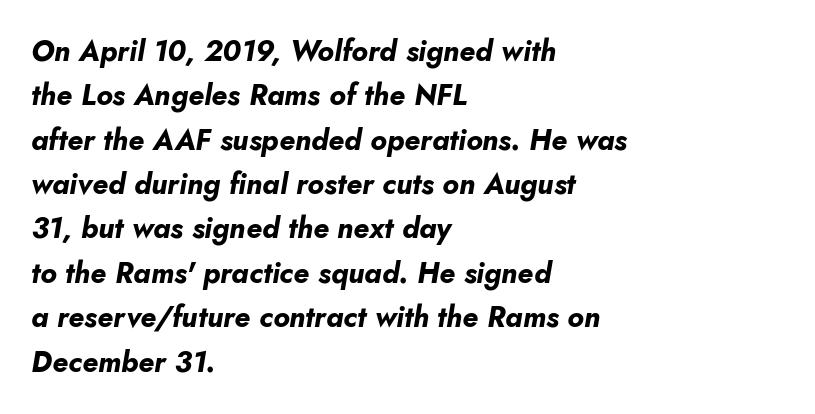
The image shows 29 px bold type, italic (leaning right); set left-aligned, normal line spacing (1.53x), normal letter spacing, not underlined; low stroke contrast and a small x-height.
